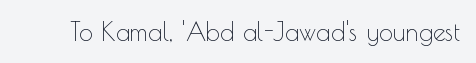
{"italic": "no", "bold": "no", "underline": "no", "letter_spacing": "normal", "letter_spacing_em": 0.0, "glyph_px": 25}
